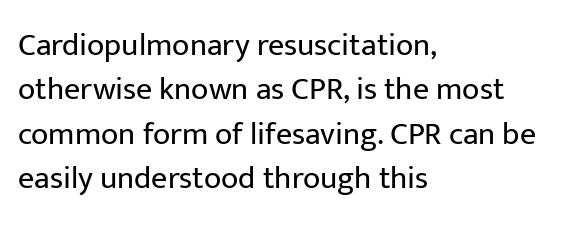
Line starts are locked; line ends wander. How are the letters spaced? Ordinarily, with no added tracking. On a weight scale, this lands at 450 or below. Upright lettering throughout. Are there feet on the stems? There aren't — it's a sans.
